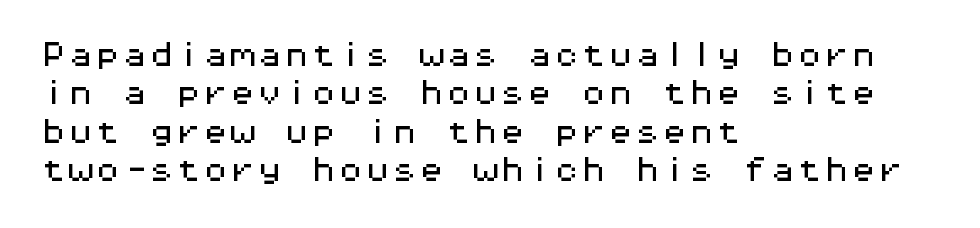
{"italic": "no", "underline": "no", "align": "left", "line_spacing": "normal", "line_spacing_ratio": 1.42, "letter_spacing": "normal", "letter_spacing_em": 0.0, "glyph_px": 27}
